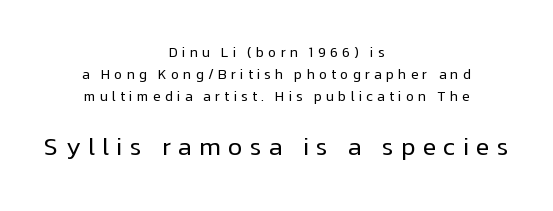
{"italic": "no", "bold": "no", "underline": "no", "align": "center", "line_spacing": "normal", "line_spacing_ratio": 1.58, "letter_spacing": "wide", "letter_spacing_em": 0.29, "larger_block": "second", "size_ratio": 1.79, "glyph_px": 25}
